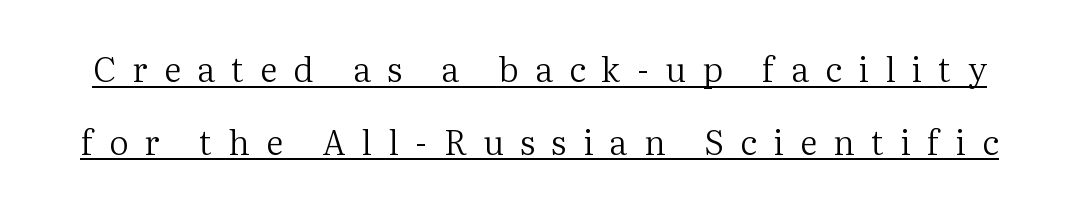
{"serif": "yes", "italic": "no", "bold": "no", "weight": "regular", "width": "normal", "stroke_contrast": "medium", "x_height": "medium", "monospaced": "no", "underline": "yes", "line_spacing": "loose", "line_spacing_ratio": 2.14, "letter_spacing": "wide", "letter_spacing_em": 0.48, "glyph_px": 34}
